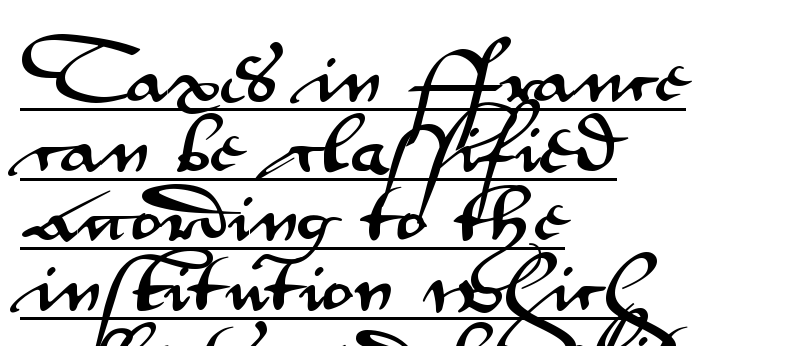
{"serif": "no", "width": "wide", "stroke_contrast": "medium", "x_height": "small", "monospaced": "no", "underline": "yes", "align": "left", "line_spacing": "tight", "line_spacing_ratio": 1.04, "letter_spacing": "normal", "letter_spacing_em": 0.0, "glyph_px": 67}
